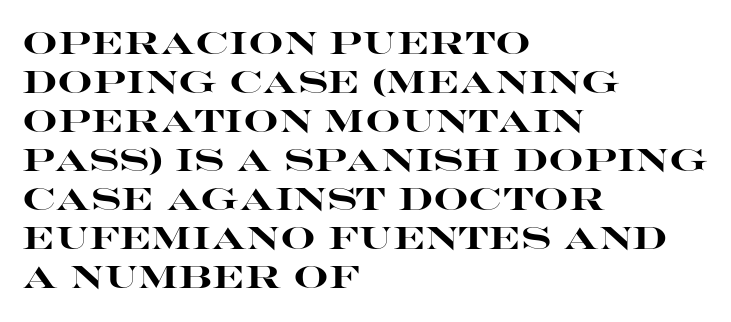
Short and long lines alike share a common starting point at left. Looks like regular typesetting: each glyph gets only the width it needs. On the weight axis this lands at bold, roughly 700.
